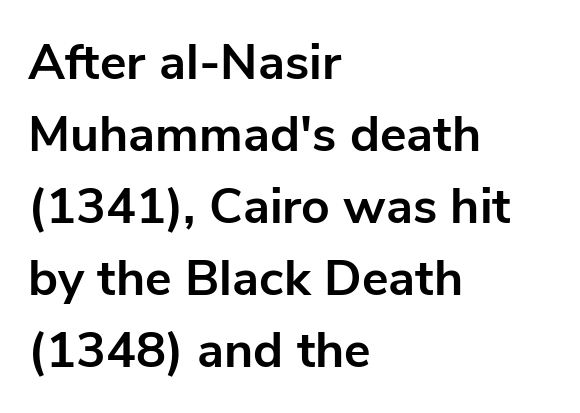
Q: Is the text bold? A: Yes.
Q: Is the text italic (slanted)? A: No, it is upright.
Q: Is the typeface a serif or a sans-serif typeface? A: Sans-serif.
Q: Is the text underlined? A: No.
Q: How is the paragraph aligned? A: Left-aligned.
Q: Is the spacing between letters normal or unusually wide? A: Normal.
Q: Is the spacing between lines tight, normal or loose? A: Normal.
Q: Width (condensed, normal, or wide)? A: Normal.
Q: Stroke contrast? A: Low.
Q: x-height? A: Medium.
Q: Monospaced? A: No.
